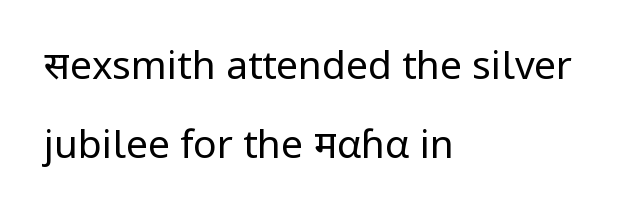
{"serif": "no", "italic": "no", "bold": "no", "weight": "regular", "width": "normal", "stroke_contrast": "low", "x_height": "medium", "monospaced": "no", "underline": "no", "align": "left", "line_spacing": "loose", "line_spacing_ratio": 2.03, "letter_spacing": "normal", "letter_spacing_em": 0.0, "glyph_px": 39}
